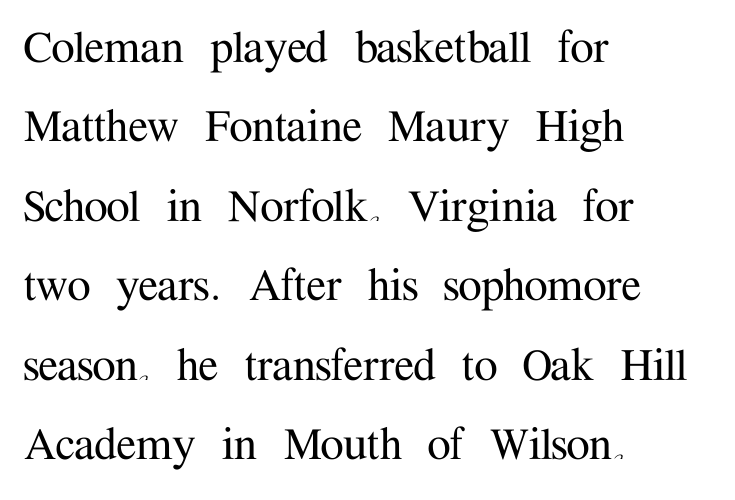
Q: Is the text italic (slanted)? A: No, it is upright.
Q: Is the typeface a serif or a sans-serif typeface? A: Serif.
Q: Is the text underlined? A: No.
Q: How is the paragraph aligned? A: Left-aligned.
Q: Is the spacing between letters normal or unusually wide? A: Normal.
Q: Is the spacing between lines tight, normal or loose? A: Normal.
Q: Width (condensed, normal, or wide)? A: Normal.
Q: Stroke contrast? A: Medium.
Q: x-height? A: Medium.
Q: Monospaced? A: No.
